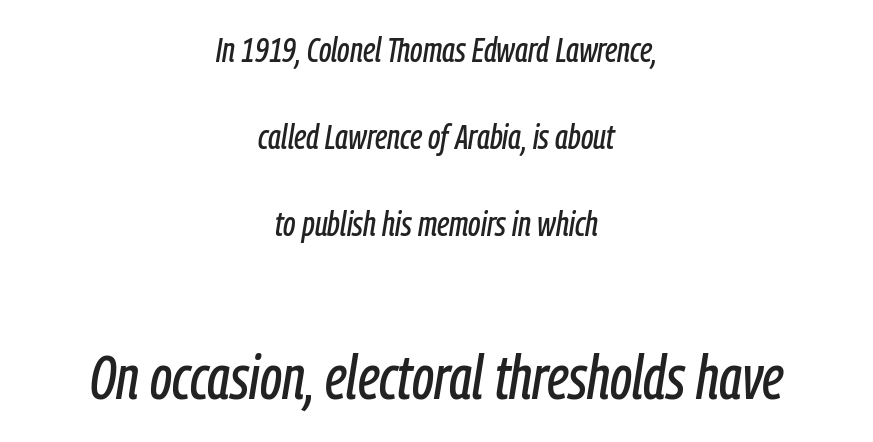
{"italic": "yes", "lean": "right", "slant_degrees": 9, "width": "condensed", "stroke_contrast": "low", "x_height": "medium", "monospaced": "no", "underline": "no", "align": "center", "line_spacing": "loose", "line_spacing_ratio": 2.48, "letter_spacing": "normal", "letter_spacing_em": 0.0, "larger_block": "second", "size_ratio": 1.77, "glyph_px": 62}
